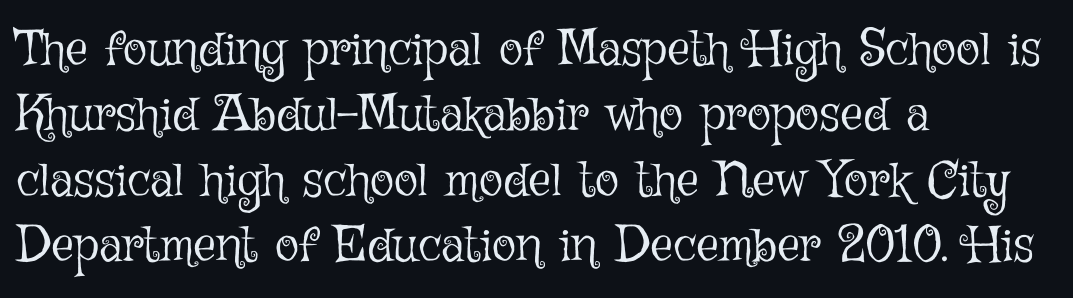
The image shows 50 px light type, upright; set left-aligned, normal line spacing (1.31x), normal letter spacing, not underlined; low stroke contrast and a medium x-height.
